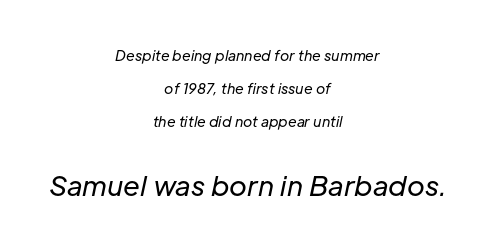
{"italic": "yes", "lean": "right", "slant_degrees": 12, "bold": "no", "underline": "no", "align": "center", "line_spacing": "loose", "line_spacing_ratio": 2.37, "letter_spacing": "normal", "letter_spacing_em": 0.0, "larger_block": "second", "size_ratio": 1.93, "glyph_px": 27}
